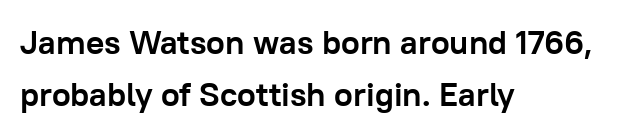
Q: Is the text bold? A: Yes.
Q: Is the text italic (slanted)? A: No, it is upright.
Q: Is the typeface a serif or a sans-serif typeface? A: Sans-serif.
Q: Is the text underlined? A: No.
Q: How is the paragraph aligned? A: Left-aligned.
Q: Is the spacing between letters normal or unusually wide? A: Normal.
Q: Is the spacing between lines tight, normal or loose? A: Normal.
Q: Width (condensed, normal, or wide)? A: Normal.
Q: Stroke contrast? A: Low.
Q: x-height? A: Medium.
Q: Monospaced? A: No.
